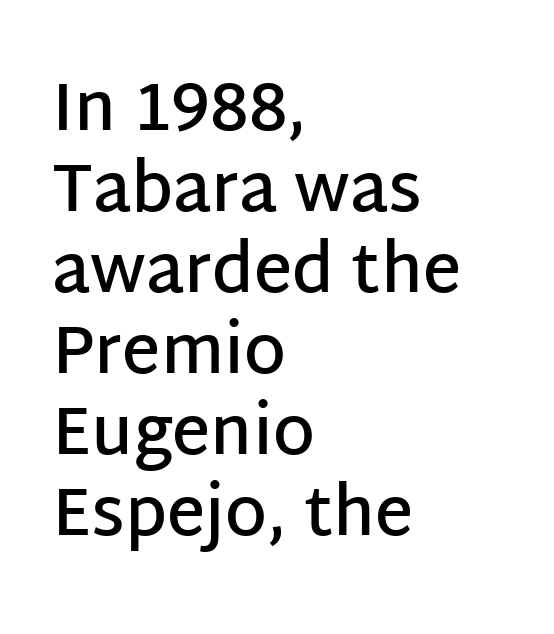
The image shows 67 px semibold sans-serif type, upright; set left-aligned, line spacing 1.21x, normal letter spacing, not underlined; low stroke contrast and a large x-height.
